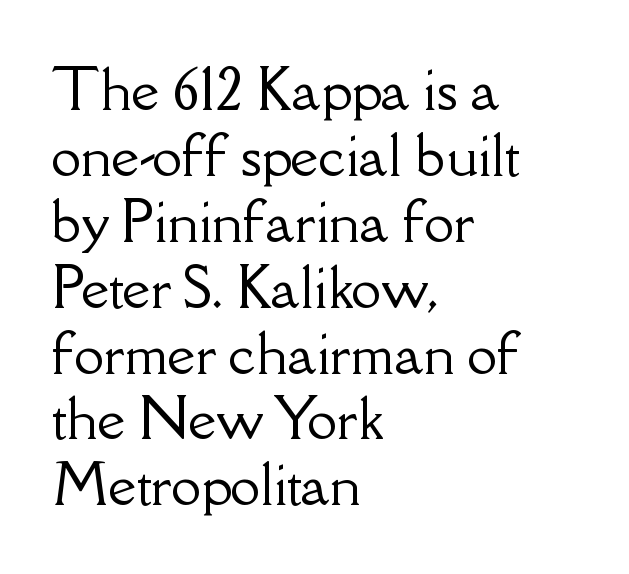
The rendering uses natural spacing where letterforms have individual widths. Students, note that the glyphs here touch the page at normal intervals. The characters display serif detailing at their extremities. Is there any slant? The stems are plumb. Bare-footed words on every line.
